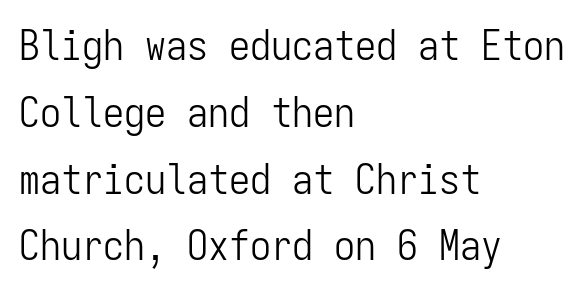
The image shows 42 px light, condensed sans-serif type, upright, monospaced; set left-aligned, normal line spacing (1.59x), normal letter spacing, not underlined; low stroke contrast and a medium x-height.
